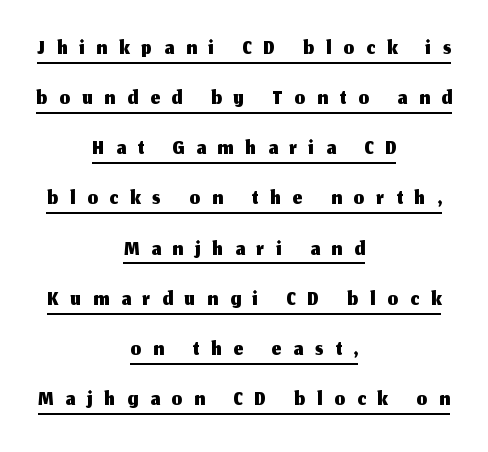
The image shows 33 px sans-serif type, upright; set centered, normal line spacing (1.52x), unusually wide letter spacing (+0.37 em), underlined; medium stroke contrast and a medium x-height.
